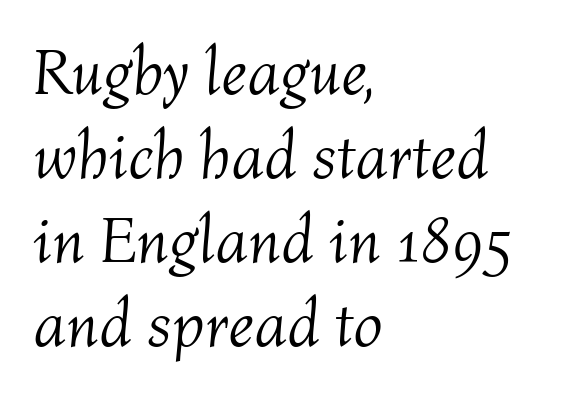
The image shows 65 px light type, italic (leaning right); set left-aligned, normal line spacing (1.29x), normal letter spacing, not underlined; medium stroke contrast and a medium x-height.
